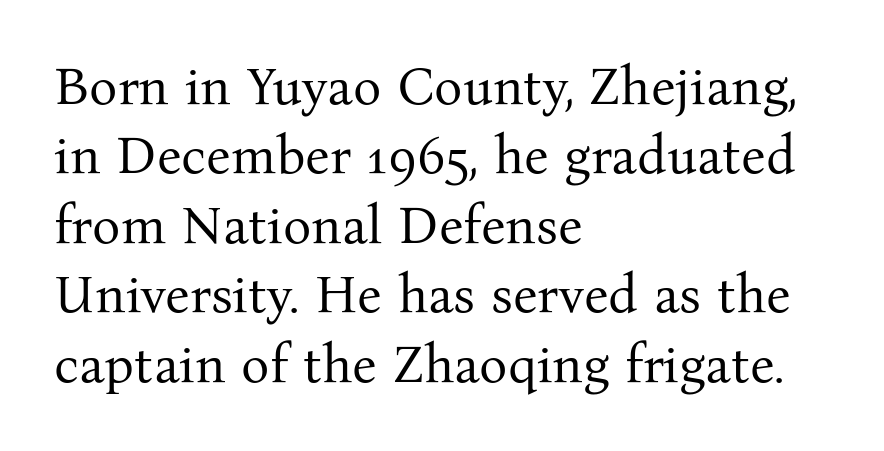
{"serif": "yes", "italic": "no", "bold": "no", "weight": "regular", "width": "normal", "stroke_contrast": "medium", "x_height": "medium", "monospaced": "no", "underline": "no", "align": "left", "line_spacing": "normal", "line_spacing_ratio": 1.31, "letter_spacing": "normal", "letter_spacing_em": 0.0, "glyph_px": 53}
